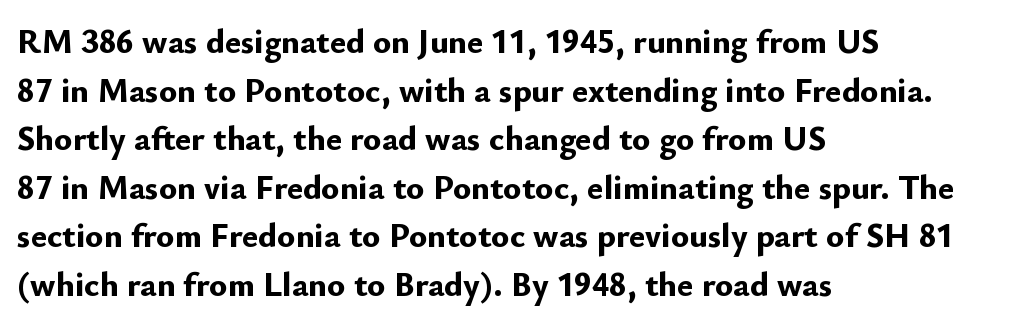
Tracking value appears to be zero — textbook default spacing. Left-aligned paragraph, ragged on the right. A typesetter would mark this as roman, not italic. Rule under the text: the space is simply empty. A full-strength bold gives these letters their thick strokes. The glyphs in this specimen are sans serif.
